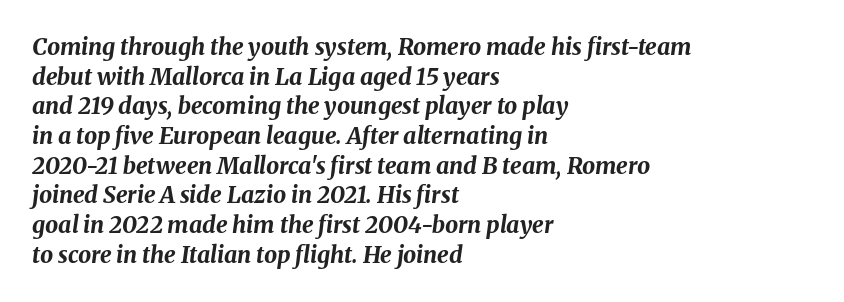
Q: Is the text bold? A: Yes.
Q: Is the text italic (slanted)? A: Yes, it leans right by about 8 degrees.
Q: Is the text underlined? A: No.
Q: How is the paragraph aligned? A: Left-aligned.
Q: Is the spacing between letters normal or unusually wide? A: Normal.
Q: Is the spacing between lines tight, normal or loose? A: Normal.
